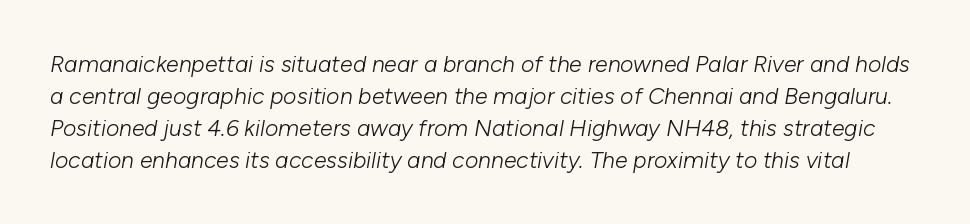
Vertical stems look standard width or narrower in stroke. Unmarked baselines from the first word to the last. The font's italic variant was chosen for this text. The gaps between neighbouring characters are ordinary and unremarkable. The rows are spaced the way most documents space them.
